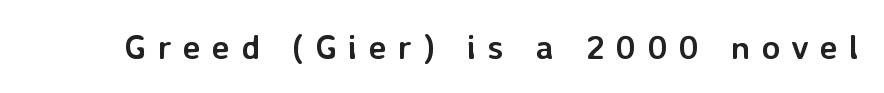
Q: Is the text bold? A: Yes.
Q: Is the text italic (slanted)? A: No, it is upright.
Q: Is the typeface a serif or a sans-serif typeface? A: Sans-serif.
Q: Is the text underlined? A: No.
Q: Is the spacing between letters normal or unusually wide? A: Unusually wide.
Q: Width (condensed, normal, or wide)? A: Normal.
Q: Stroke contrast? A: Low.
Q: x-height? A: Medium.
Q: Monospaced? A: No.
